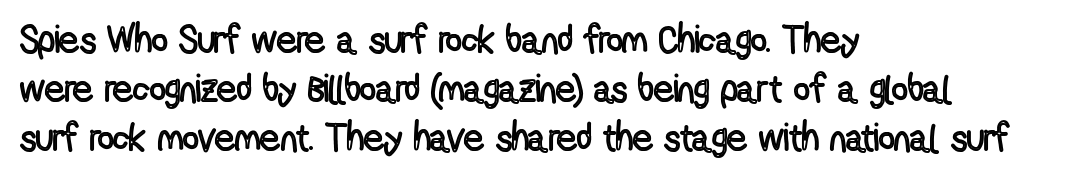
{"italic": "no", "width": "condensed", "x_height": "medium", "monospaced": "no", "underline": "no", "align": "left", "line_spacing": "normal", "line_spacing_ratio": 1.26, "letter_spacing": "normal", "letter_spacing_em": 0.0, "glyph_px": 39}
